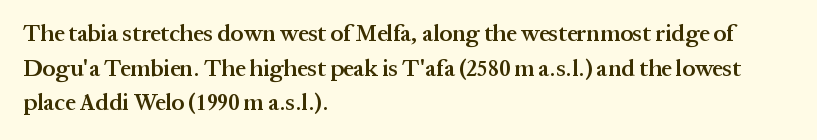
The image shows 23 px text type, upright; set left-aligned, normal line spacing (1.51x), normal letter spacing, not underlined.
